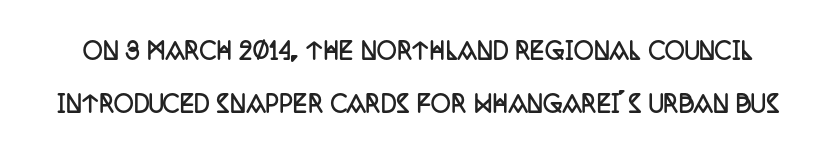
Q: Is the text bold? A: Yes.
Q: Is the text italic (slanted)? A: No, it is upright.
Q: Is the text underlined? A: No.
Q: Is the spacing between letters normal or unusually wide? A: Normal.
Q: Is the spacing between lines tight, normal or loose? A: Loose.
